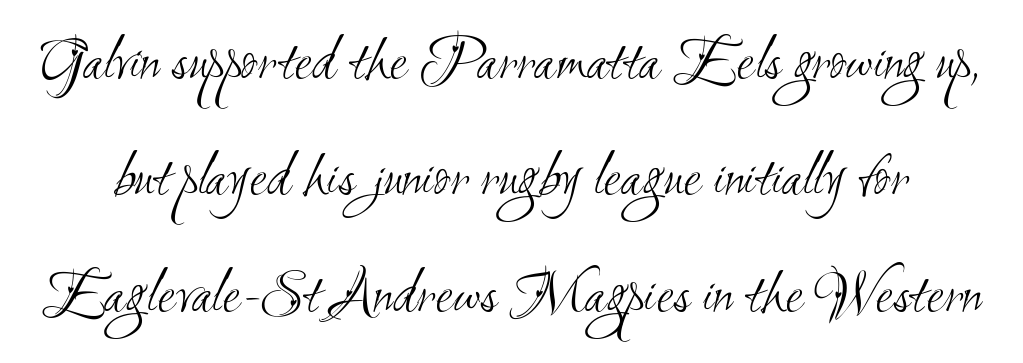
{"serif": "no", "bold": "no", "weight": "light", "width": "condensed", "stroke_contrast": "medium", "x_height": "small", "monospaced": "no", "underline": "no", "line_spacing_ratio": 1.82, "letter_spacing": "normal", "letter_spacing_em": 0.0, "glyph_px": 64}
